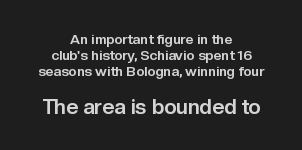
{"italic": "no", "bold": "yes", "underline": "no", "align": "center", "line_spacing": "tight", "line_spacing_ratio": 1.13, "letter_spacing": "normal", "letter_spacing_em": 0.0, "larger_block": "second", "size_ratio": 1.5, "glyph_px": 21}
